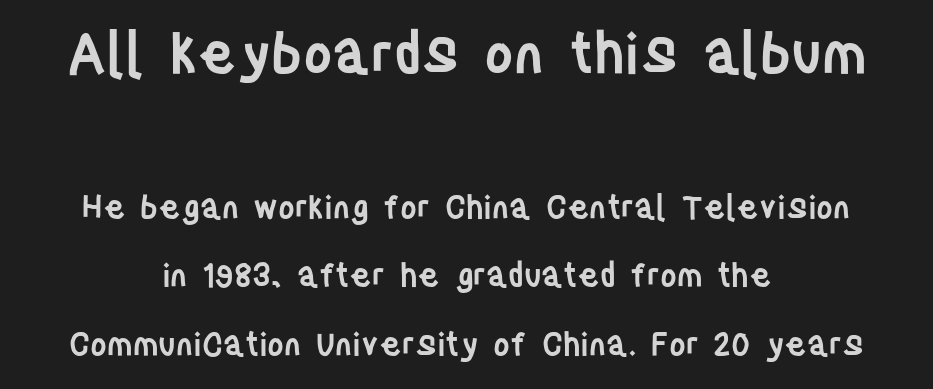
The typesetter chose a symmetrical, centered arrangement here. Observe the ordinary spacing: letters are neighbours, not strangers. Note: no serifs on the glyphs. Quick note: not italic, upright. Baseline-to-baseline distance is far greater than the letter height. Lines of text with bare space underneath.
